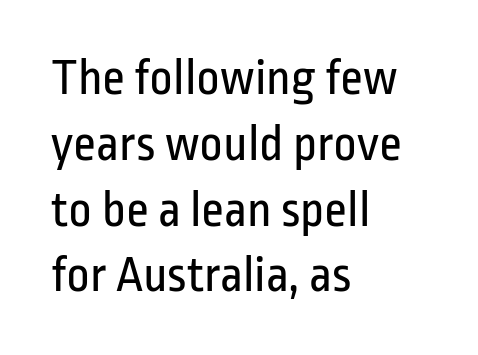
The image shows 51 px regular-weight, condensed sans-serif type, upright; set left-aligned, normal line spacing (1.29x), normal letter spacing, not underlined; low stroke contrast and a medium x-height.
